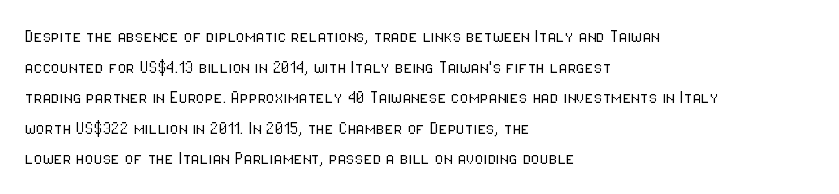
{"italic": "no", "bold": "no", "underline": "no", "align": "left", "line_spacing": "normal", "line_spacing_ratio": 1.53, "letter_spacing": "normal", "letter_spacing_em": 0.0, "glyph_px": 20}
